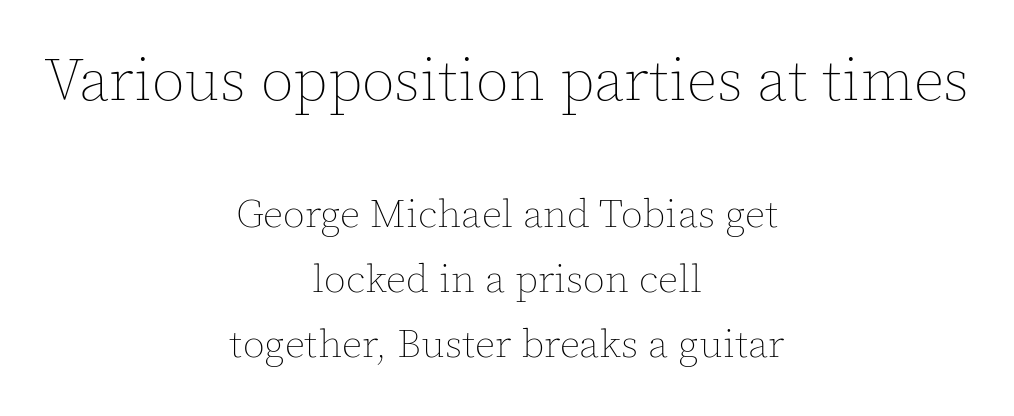
The image shows 60 px thin type, upright; set centered, normal line spacing (1.63x), normal letter spacing, not underlined; the first (top) block is 1.5x larger; a medium x-height.
